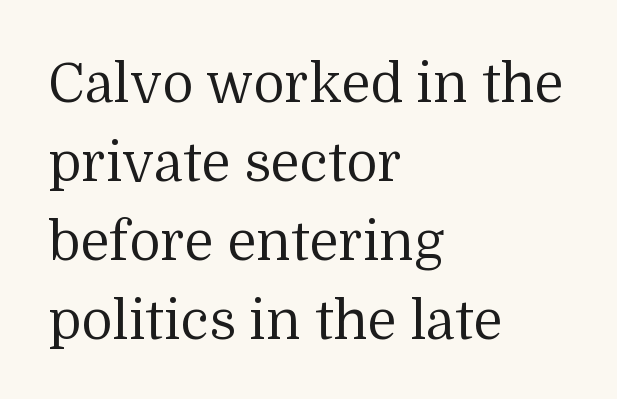
{"serif": "yes", "italic": "no", "bold": "no", "weight": "regular", "width": "normal", "stroke_contrast": "medium", "x_height": "medium", "monospaced": "no", "underline": "no", "align": "left", "line_spacing": "normal", "line_spacing_ratio": 1.46, "letter_spacing": "normal", "letter_spacing_em": 0.0, "glyph_px": 54}
